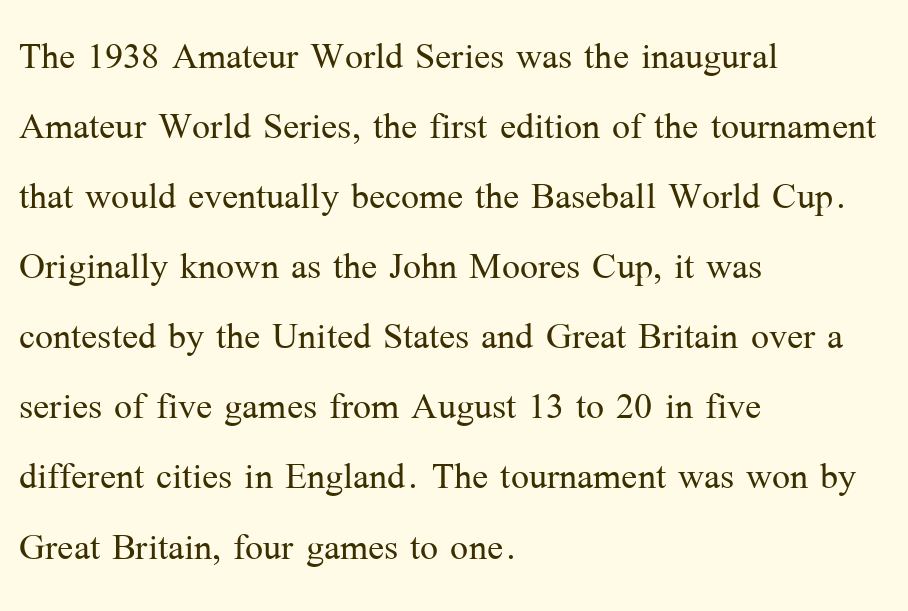
Q: Is the text bold? A: No.
Q: Is the text italic (slanted)? A: No, it is upright.
Q: Is the typeface a serif or a sans-serif typeface? A: Serif.
Q: Is the text underlined? A: No.
Q: How is the paragraph aligned? A: Left-aligned.
Q: Is the spacing between letters normal or unusually wide? A: Normal.
Q: Is the spacing between lines tight, normal or loose? A: Normal.
Q: Width (condensed, normal, or wide)? A: Normal.
Q: Stroke contrast? A: Medium.
Q: x-height? A: Medium.
Q: Monospaced? A: No.
